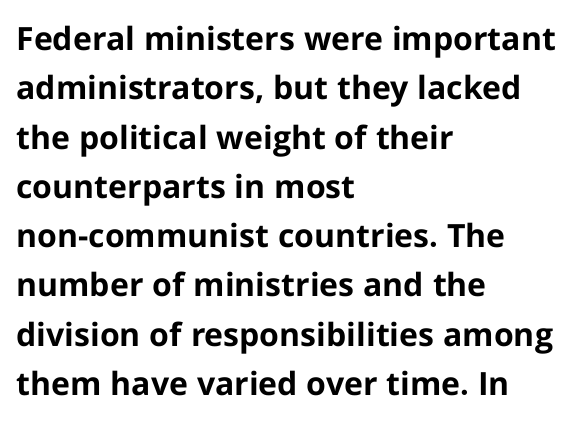
Q: Is the text bold? A: Yes.
Q: Is the text italic (slanted)? A: No, it is upright.
Q: Is the typeface a serif or a sans-serif typeface? A: Sans-serif.
Q: Is the text underlined? A: No.
Q: How is the paragraph aligned? A: Left-aligned.
Q: Is the spacing between letters normal or unusually wide? A: Normal.
Q: Is the spacing between lines tight, normal or loose? A: Normal.
Q: Width (condensed, normal, or wide)? A: Normal.
Q: Stroke contrast? A: Low.
Q: x-height? A: Medium.
Q: Monospaced? A: No.
